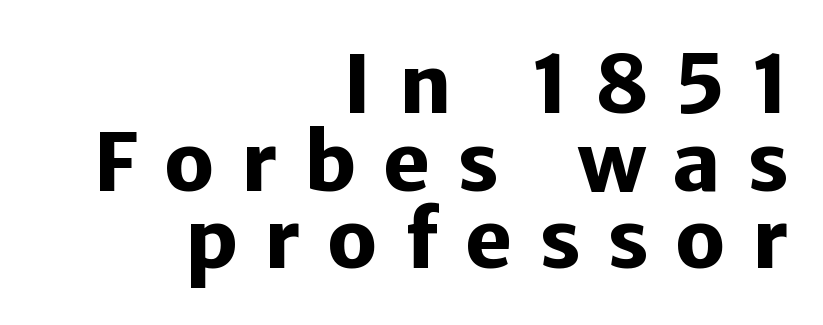
The image shows 80 px heavy sans-serif type, upright; set right-aligned, tight line spacing (0.97x), unusually wide letter spacing (+0.33 em), not underlined; low stroke contrast and a medium x-height.
